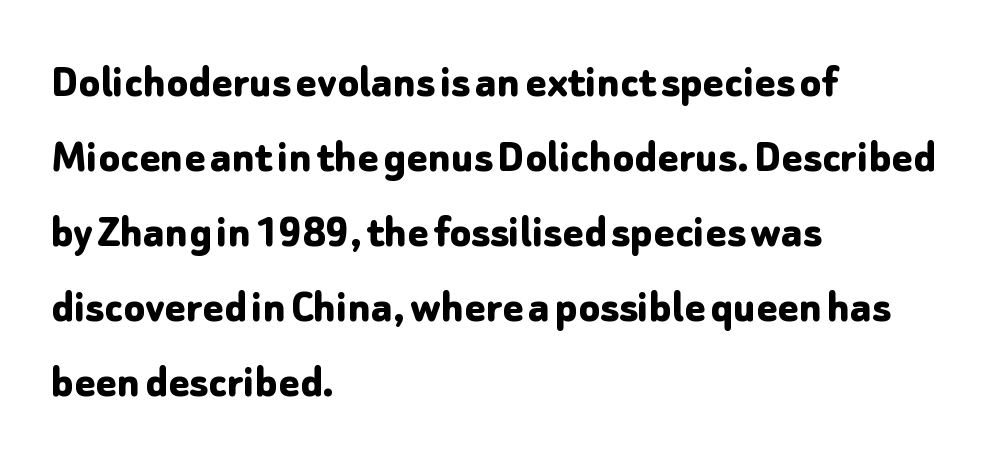
{"serif": "no", "italic": "no", "bold": "yes", "weight": "bold", "width": "normal", "stroke_contrast": "low", "x_height": "medium", "monospaced": "no", "underline": "no", "align": "left", "line_spacing": "normal", "line_spacing_ratio": 1.53, "letter_spacing": "normal", "letter_spacing_em": 0.0, "glyph_px": 49}
